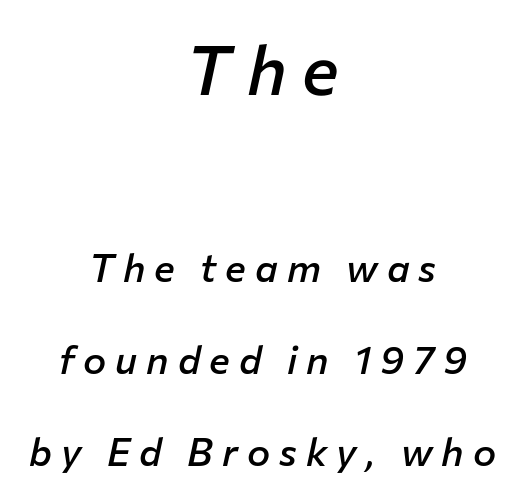
Does the weight exceed regular? Yes, but only to semibold. Caption: multi-line text, centered on the measure. Type without underlining. The face used here is proportionally spaced, like ordinary book or web type. Tall strokes in this sample are angled rather than plumb.
